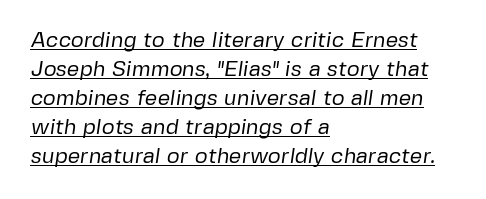
{"bold": "no", "underline": "yes", "align": "left", "line_spacing": "normal", "line_spacing_ratio": 1.32, "letter_spacing": "normal", "letter_spacing_em": 0.0, "glyph_px": 22}
